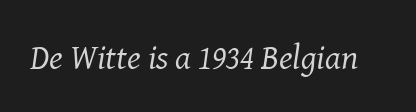
Q: Is the text bold? A: No.
Q: Is the text italic (slanted)? A: Yes, it leans right by about 8 degrees.
Q: Is the typeface a serif or a sans-serif typeface? A: Serif.
Q: Is the text underlined? A: No.
Q: Is the spacing between letters normal or unusually wide? A: Normal.
Q: Width (condensed, normal, or wide)? A: Normal.
Q: Stroke contrast? A: Medium.
Q: x-height? A: Medium.
Q: Monospaced? A: No.
